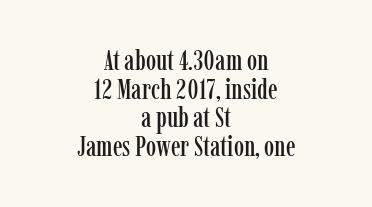
{"serif": "yes", "italic": "no", "width": "condensed", "stroke_contrast": "low", "x_height": "medium", "monospaced": "no", "underline": "no", "align": "center", "line_spacing": "tight", "line_spacing_ratio": 0.99, "letter_spacing": "normal", "letter_spacing_em": 0.0, "glyph_px": 29}
